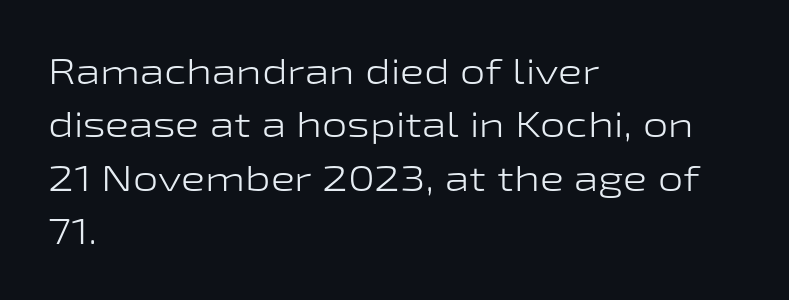
Q: Is the text bold? A: No.
Q: Is the text italic (slanted)? A: No, it is upright.
Q: Is the typeface a serif or a sans-serif typeface? A: Sans-serif.
Q: Is the text underlined? A: No.
Q: How is the paragraph aligned? A: Left-aligned.
Q: Is the spacing between letters normal or unusually wide? A: Normal.
Q: Is the spacing between lines tight, normal or loose? A: Normal.
Q: Width (condensed, normal, or wide)? A: Wide.
Q: Stroke contrast? A: Low.
Q: x-height? A: Medium.
Q: Monospaced? A: No.
